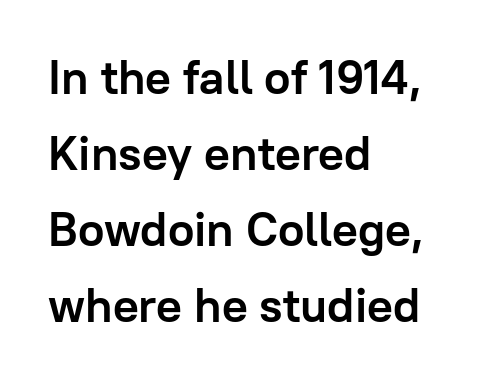
Q: Is the text bold? A: Yes.
Q: Is the text italic (slanted)? A: No, it is upright.
Q: Is the typeface a serif or a sans-serif typeface? A: Sans-serif.
Q: Is the text underlined? A: No.
Q: How is the paragraph aligned? A: Left-aligned.
Q: Is the spacing between letters normal or unusually wide? A: Normal.
Q: Is the spacing between lines tight, normal or loose? A: Normal.
Q: Width (condensed, normal, or wide)? A: Normal.
Q: Stroke contrast? A: Low.
Q: x-height? A: Medium.
Q: Monospaced? A: No.
